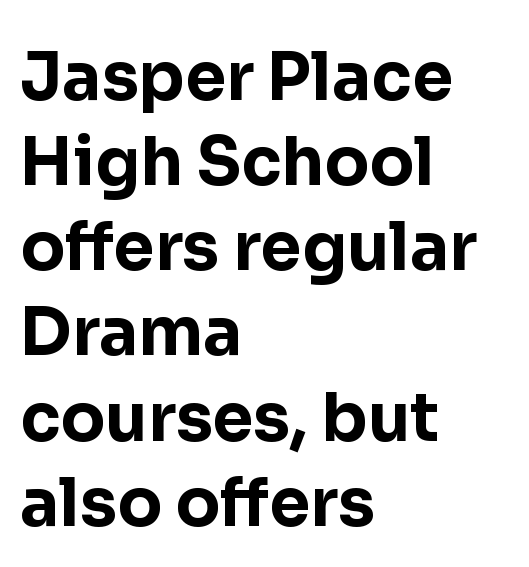
{"serif": "no", "italic": "no", "bold": "yes", "weight": "bold", "width": "normal", "stroke_contrast": "low", "x_height": "medium", "monospaced": "no", "underline": "no", "align": "left", "line_spacing": "normal", "line_spacing_ratio": 1.29, "letter_spacing": "normal", "letter_spacing_em": 0.0, "glyph_px": 66}
